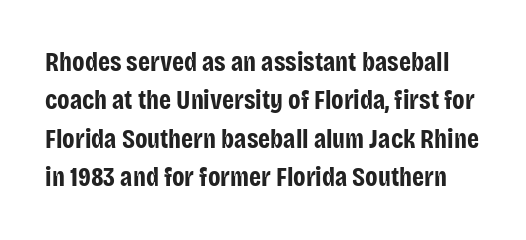
{"italic": "no", "bold": "yes", "underline": "no", "line_spacing": "normal", "line_spacing_ratio": 1.42, "letter_spacing": "normal", "letter_spacing_em": 0.0, "glyph_px": 27}
